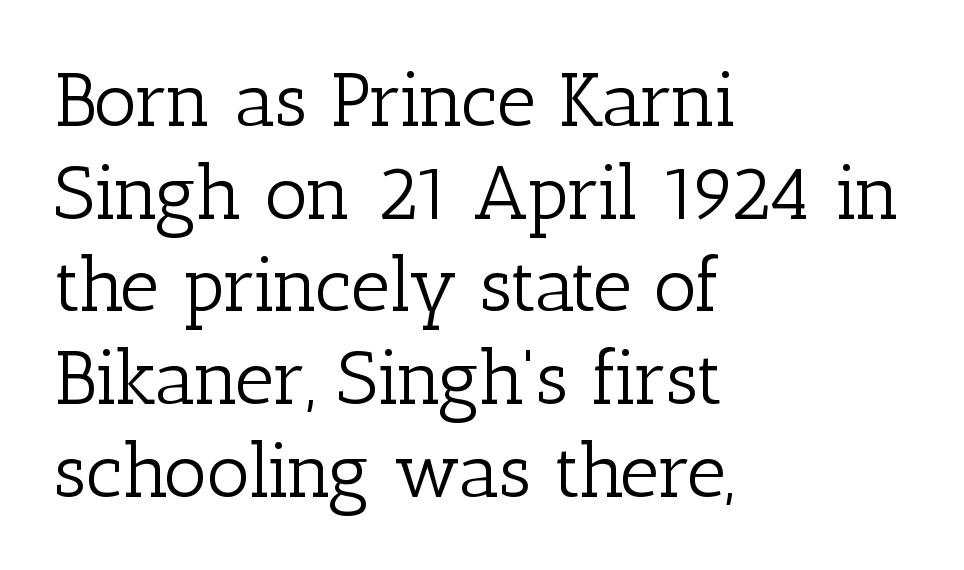
Q: Is the text bold? A: No.
Q: Is the text italic (slanted)? A: No, it is upright.
Q: Is the typeface a serif or a sans-serif typeface? A: Serif.
Q: Is the text underlined? A: No.
Q: How is the paragraph aligned? A: Left-aligned.
Q: Is the spacing between letters normal or unusually wide? A: Normal.
Q: Width (condensed, normal, or wide)? A: Normal.
Q: Stroke contrast? A: Low.
Q: x-height? A: Medium.
Q: Monospaced? A: No.
